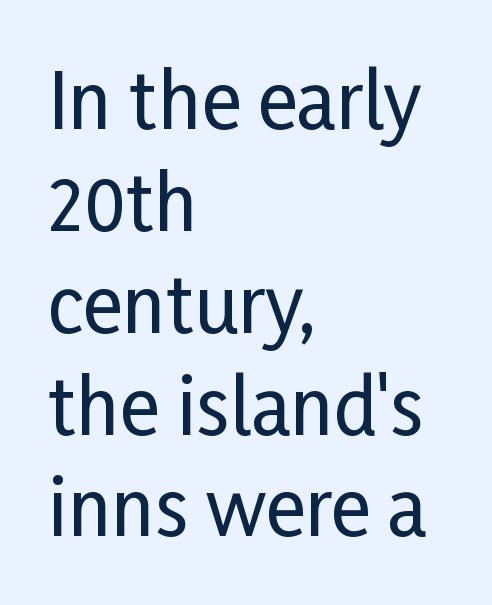
Q: Is the text italic (slanted)? A: No, it is upright.
Q: Is the typeface a serif or a sans-serif typeface? A: Sans-serif.
Q: Is the text underlined? A: No.
Q: How is the paragraph aligned? A: Left-aligned.
Q: Is the spacing between letters normal or unusually wide? A: Normal.
Q: Is the spacing between lines tight, normal or loose? A: Normal.
Q: Width (condensed, normal, or wide)? A: Condensed.
Q: Stroke contrast? A: Low.
Q: x-height? A: Medium.
Q: Monospaced? A: No.
